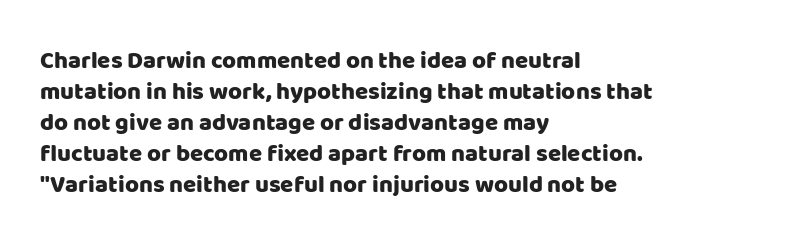
The image shows 24 px text type, upright; set left-aligned, normal line spacing (1.29x), normal letter spacing, not underlined.
